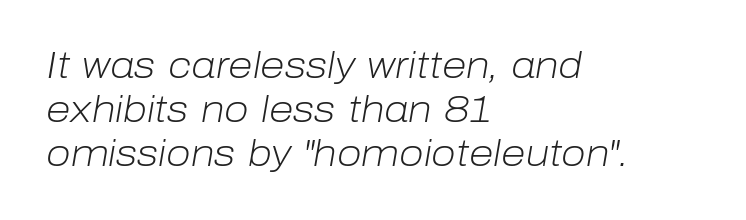
The image shows 36 px light type, italic (leaning right); set left-aligned, line spacing 1.22x, normal letter spacing, not underlined; low stroke contrast and a medium x-height.
